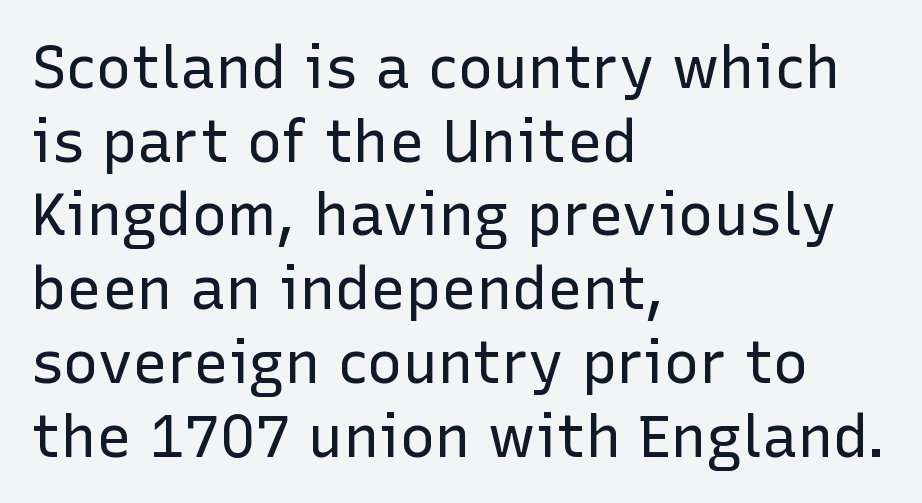
{"serif": "no", "italic": "no", "bold": "no", "weight": "regular", "width": "normal", "stroke_contrast": "low", "x_height": "medium", "monospaced": "no", "underline": "no", "align": "left", "line_spacing": "normal", "line_spacing_ratio": 1.25, "letter_spacing": "normal", "letter_spacing_em": 0.0, "glyph_px": 59}
